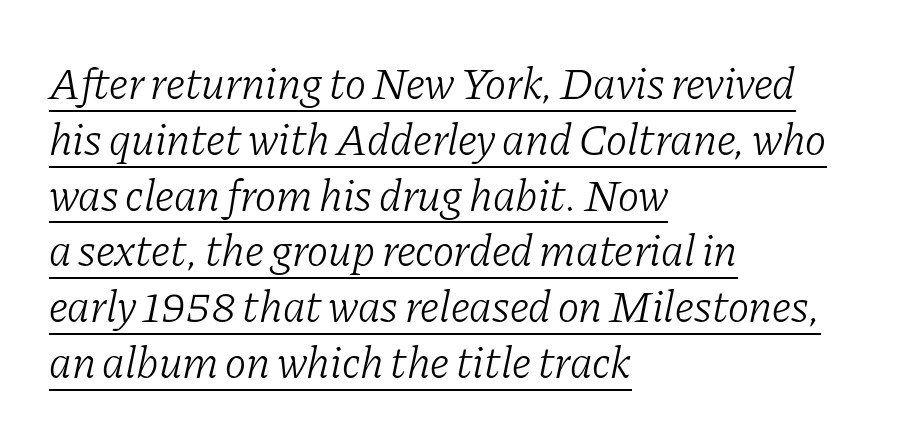
The image shows 45 px light serif type, italic (leaning right); set left-aligned, line spacing 1.24x, normal letter spacing, underlined; low stroke contrast and a medium x-height.
